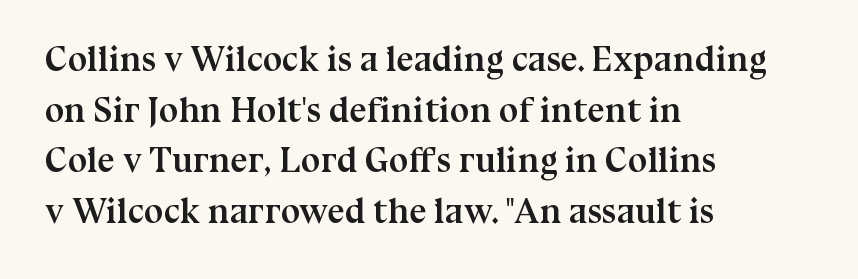
{"serif": "yes", "italic": "no", "bold": "yes", "weight": "semibold", "width": "normal", "stroke_contrast": "medium", "x_height": "medium", "monospaced": "no", "underline": "no", "align": "left", "line_spacing": "normal", "line_spacing_ratio": 1.45, "letter_spacing": "normal", "letter_spacing_em": 0.0, "glyph_px": 35}
